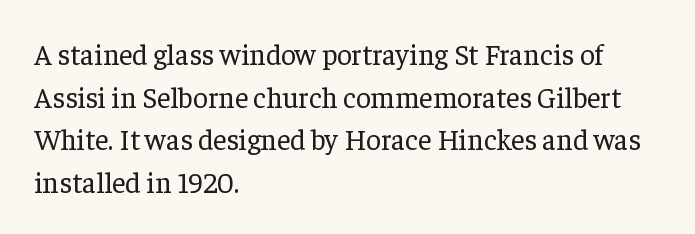
Q: Is the text bold? A: No.
Q: Is the text italic (slanted)? A: No, it is upright.
Q: Is the typeface a serif or a sans-serif typeface? A: Serif.
Q: Is the text underlined? A: No.
Q: How is the paragraph aligned? A: Left-aligned.
Q: Is the spacing between letters normal or unusually wide? A: Normal.
Q: Is the spacing between lines tight, normal or loose? A: Normal.
Q: Width (condensed, normal, or wide)? A: Normal.
Q: Stroke contrast? A: Low.
Q: x-height? A: Medium.
Q: Monospaced? A: No.
